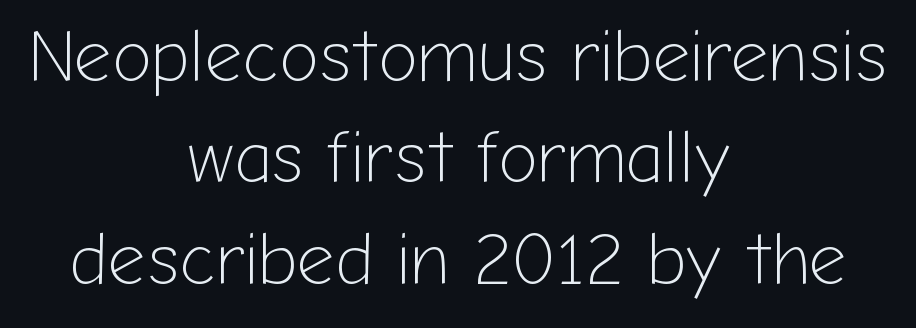
The image shows 74 px light sans-serif type, upright; set centered, normal line spacing (1.37x), normal letter spacing, not underlined; low stroke contrast and a medium x-height.
